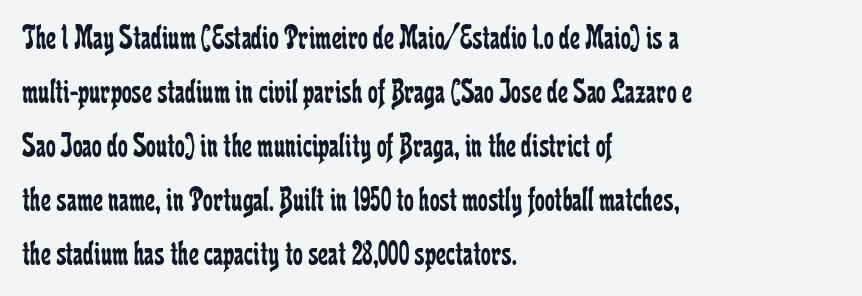
Q: Is the text bold? A: No.
Q: Is the text italic (slanted)? A: No, it is upright.
Q: Is the typeface a serif or a sans-serif typeface? A: Serif.
Q: Is the text underlined? A: No.
Q: How is the paragraph aligned? A: Left-aligned.
Q: Is the spacing between letters normal or unusually wide? A: Normal.
Q: Is the spacing between lines tight, normal or loose? A: Normal.
Q: Width (condensed, normal, or wide)? A: Condensed.
Q: Stroke contrast? A: Low.
Q: x-height? A: Medium.
Q: Monospaced? A: No.
